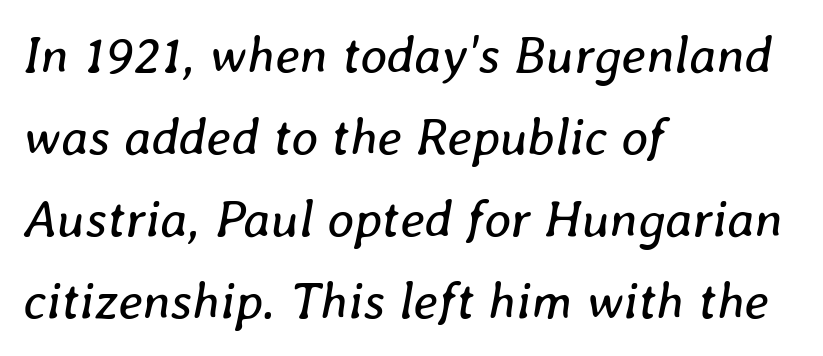
Q: Is the text bold? A: No.
Q: Is the text italic (slanted)? A: Yes, it leans right by about 8 degrees.
Q: Is the text underlined? A: No.
Q: How is the paragraph aligned? A: Left-aligned.
Q: Is the spacing between letters normal or unusually wide? A: Normal.
Q: Is the spacing between lines tight, normal or loose? A: Normal.
Q: Width (condensed, normal, or wide)? A: Normal.
Q: Stroke contrast? A: Low.
Q: x-height? A: Medium.
Q: Monospaced? A: No.
